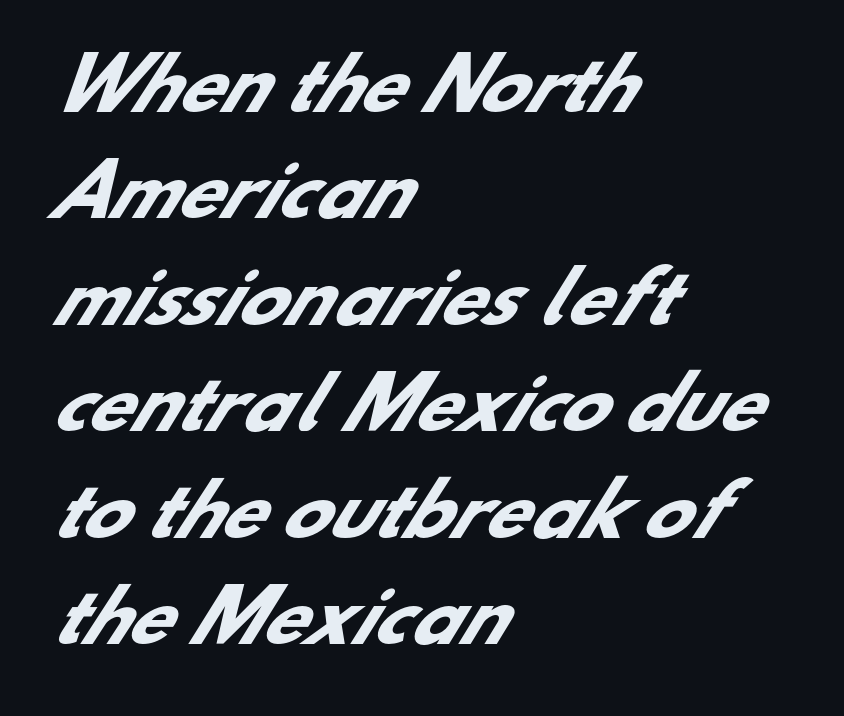
{"serif": "no", "bold": "yes", "weight": "heavy", "width": "normal", "stroke_contrast": "low", "x_height": "small", "monospaced": "no", "underline": "no", "align": "left", "line_spacing": "normal", "line_spacing_ratio": 1.52, "letter_spacing": "normal", "letter_spacing_em": 0.0, "glyph_px": 70}
